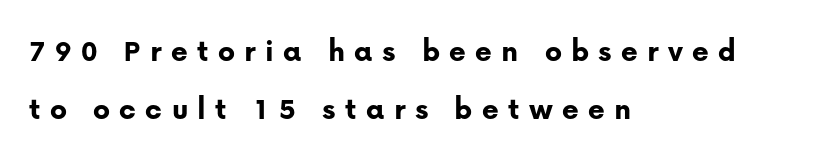
{"serif": "no", "italic": "no", "bold": "yes", "weight": "bold", "width": "normal", "stroke_contrast": "low", "x_height": "medium", "monospaced": "no", "underline": "no", "align": "left", "line_spacing_ratio": 1.81, "letter_spacing": "wide", "letter_spacing_em": 0.29, "glyph_px": 32}
